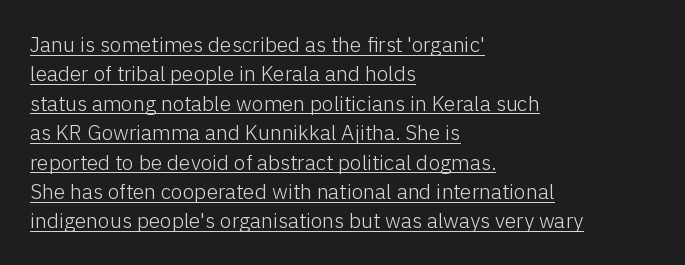
The image shows 21 px text type, upright; set left-aligned, normal line spacing (1.4x), normal letter spacing, underlined.
